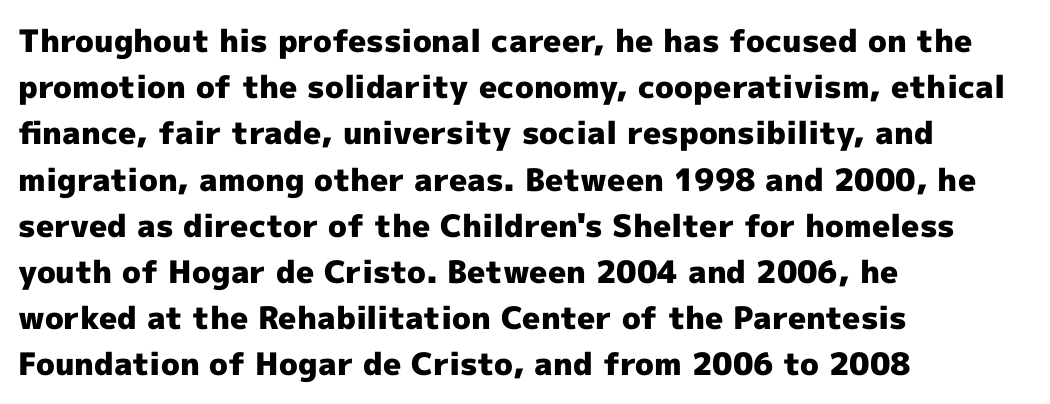
Q: Is the text bold? A: Yes.
Q: Is the text italic (slanted)? A: No, it is upright.
Q: Is the typeface a serif or a sans-serif typeface? A: Sans-serif.
Q: Is the text underlined? A: No.
Q: How is the paragraph aligned? A: Left-aligned.
Q: Is the spacing between letters normal or unusually wide? A: Normal.
Q: Is the spacing between lines tight, normal or loose? A: Normal.
Q: Width (condensed, normal, or wide)? A: Normal.
Q: x-height? A: Medium.
Q: Monospaced? A: No.
